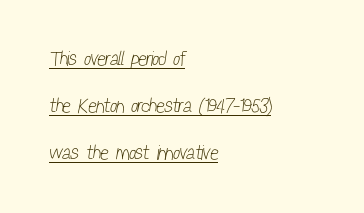
The weight would be labelled regular, book, light, or lighter still. Words appear dense and cohesive because spacing is normal. The block of text is sparse from top to bottom, with ample space between rows. You can see a thin bar hugging the bottom of the glyphs.
